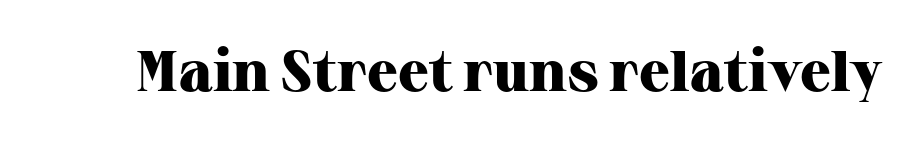
{"serif": "yes", "italic": "no", "bold": "yes", "weight": "heavy", "width": "normal", "stroke_contrast": "high", "x_height": "medium", "monospaced": "no", "underline": "no", "letter_spacing": "normal", "letter_spacing_em": 0.0, "glyph_px": 57}
